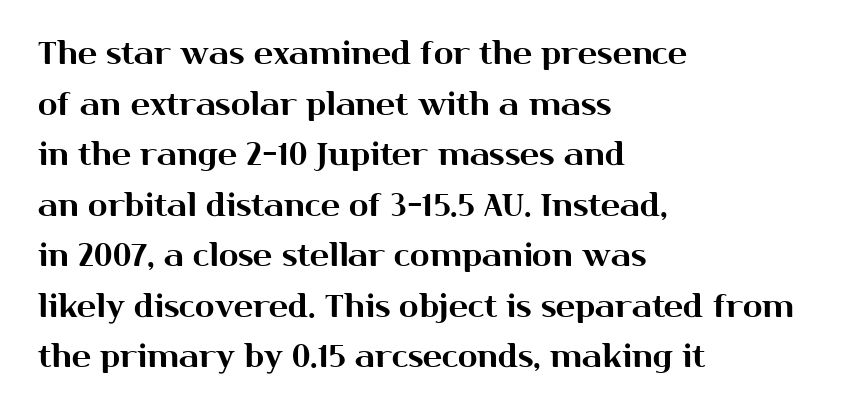
The image shows 32 px sans-serif type, upright; set left-aligned, normal line spacing (1.58x), normal letter spacing, not underlined; medium stroke contrast and a medium x-height.
